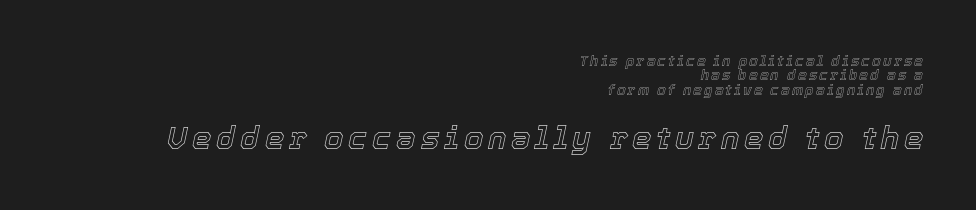
The image shows 31 px text type, italic (leaning right); set right-aligned, tight line spacing (1.03x), not underlined; the second (bottom) block is 2.21x larger; a medium x-height.
